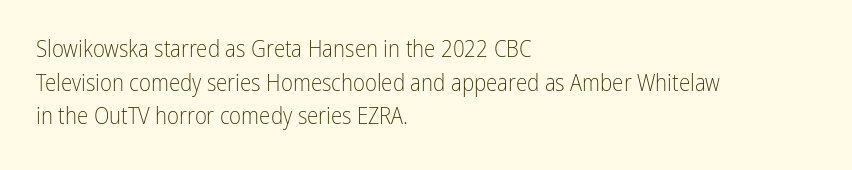
What stands out about the letter spacing? Nothing — it is the standard amount. Type without underlining. You can tell it's not italic because the verticals are truly vertical. Is there much room between lines? A standard amount, neither cramped nor airy.
